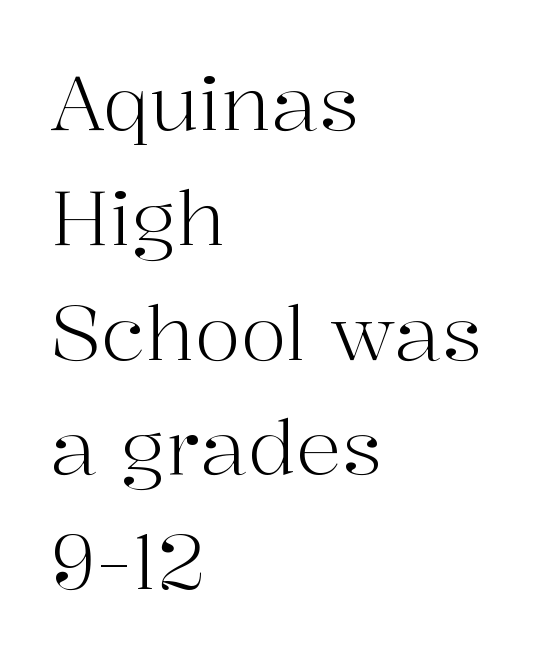
{"serif": "yes", "italic": "no", "bold": "no", "weight": "light", "width": "normal", "stroke_contrast": "high", "x_height": "medium", "monospaced": "no", "underline": "no", "align": "left", "line_spacing": "normal", "line_spacing_ratio": 1.51, "letter_spacing": "normal", "letter_spacing_em": 0.0, "glyph_px": 76}
